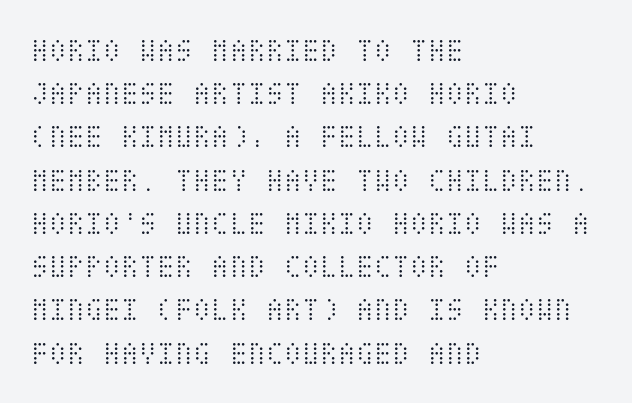
{"italic": "no", "bold": "no", "weight": "light", "width": "condensed", "stroke_contrast": "medium", "x_height": "large", "underline": "no", "align": "left", "line_spacing": "normal", "line_spacing_ratio": 1.31, "letter_spacing": "normal", "letter_spacing_em": 0.0, "glyph_px": 33}
